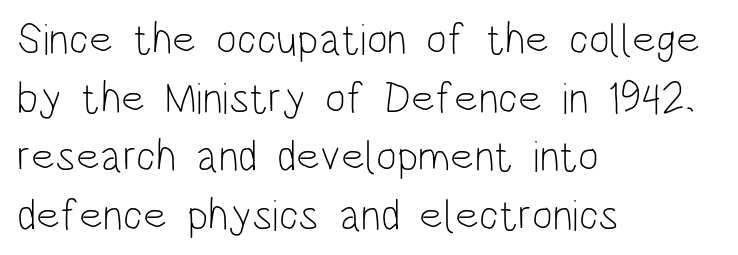
Q: Is the text bold? A: No.
Q: Is the text italic (slanted)? A: No, it is upright.
Q: Is the typeface a serif or a sans-serif typeface? A: Sans-serif.
Q: Is the text underlined? A: No.
Q: How is the paragraph aligned? A: Left-aligned.
Q: Is the spacing between letters normal or unusually wide? A: Normal.
Q: Is the spacing between lines tight, normal or loose? A: Normal.
Q: Width (condensed, normal, or wide)? A: Condensed.
Q: Stroke contrast? A: Low.
Q: x-height? A: Large.
Q: Monospaced? A: No.
